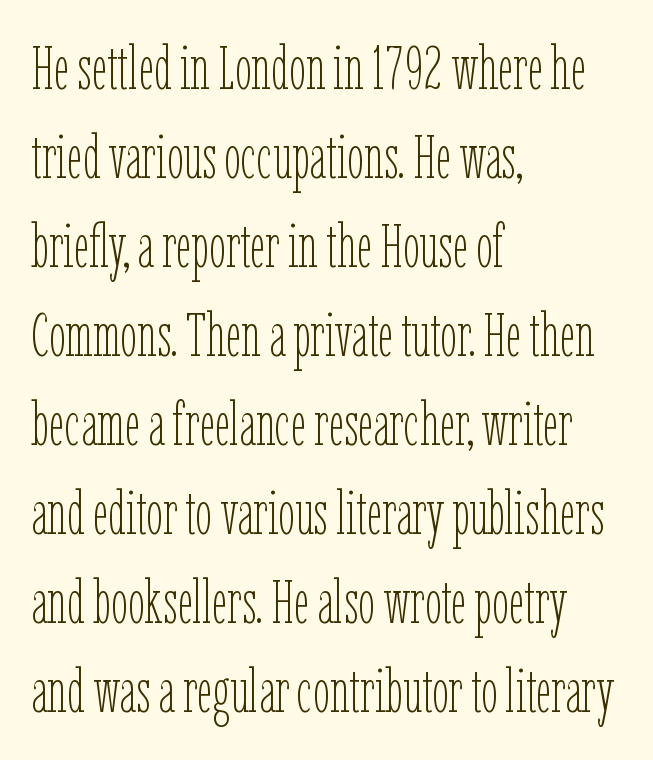
The image shows 61 px thin, condensed type, upright; set left-aligned, normal line spacing (1.46x), normal letter spacing, not underlined; low stroke contrast and a medium x-height.
